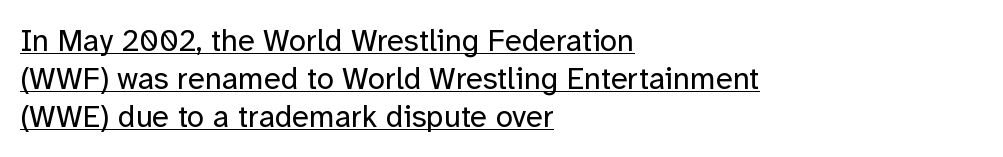
{"serif": "no", "italic": "no", "bold": "no", "weight": "regular", "width": "normal", "stroke_contrast": "low", "x_height": "medium", "monospaced": "no", "underline": "yes", "align": "left", "line_spacing_ratio": 1.22, "letter_spacing": "normal", "letter_spacing_em": 0.0, "glyph_px": 31}
